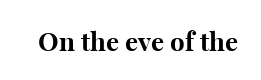
{"italic": "no", "bold": "yes", "underline": "no", "letter_spacing": "normal", "letter_spacing_em": 0.0, "glyph_px": 26}
